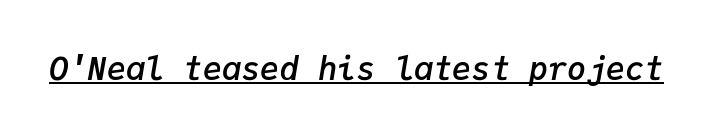
Q: Is the text bold? A: Semi-bold.
Q: Is the text italic (slanted)? A: Yes, it leans right by about 9 degrees.
Q: Is the text underlined? A: Yes.
Q: Is the spacing between letters normal or unusually wide? A: Normal.
Q: Width (condensed, normal, or wide)? A: Normal.
Q: Stroke contrast? A: Low.
Q: x-height? A: Medium.
Q: Monospaced? A: Yes.
